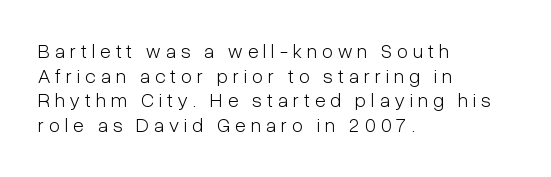
The image shows 20 px text type, upright; set left-aligned, line spacing 1.23x, unusually wide letter spacing (+0.25 em), not underlined.
